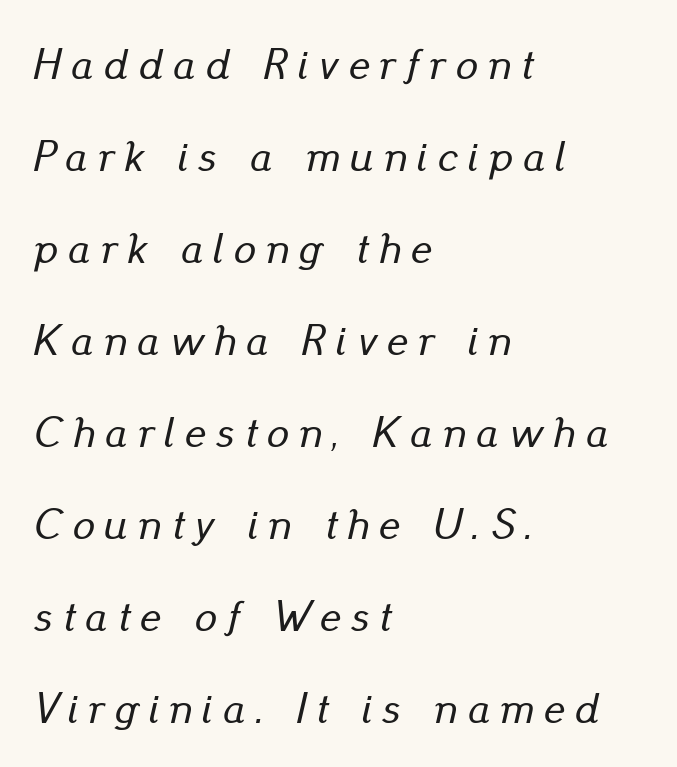
{"italic": "yes", "lean": "right", "slant_degrees": 13, "width": "normal", "stroke_contrast": "low", "x_height": "small", "monospaced": "no", "underline": "no", "align": "left", "line_spacing": "loose", "line_spacing_ratio": 2.09, "letter_spacing": "wide", "letter_spacing_em": 0.23, "glyph_px": 44}
